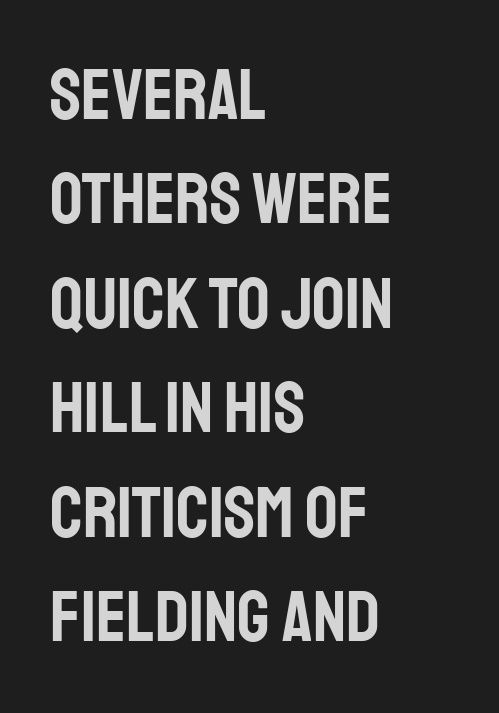
The specimen reads as upright at a glance. Lines of text with bare space underneath. All the whitespace from short lines collects on the right. Spacing verdict: proportional, widths tailored to each character. Serif or sans? Sans — the stroke terminals are bare. The space between consecutive lines is moderate.
